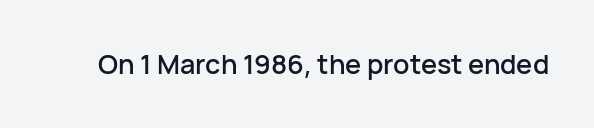
Q: Is the text italic (slanted)? A: No, it is upright.
Q: Is the text underlined? A: No.
Q: Is the spacing between letters normal or unusually wide? A: Normal.
